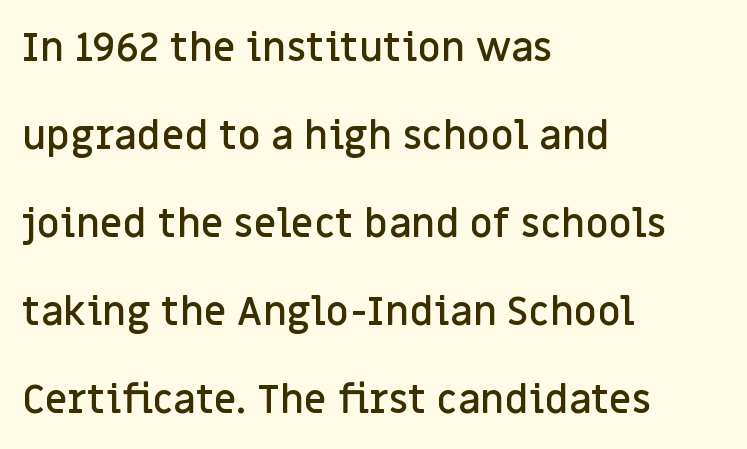
{"serif": "no", "italic": "no", "bold": "semi", "weight": "semibold", "width": "normal", "stroke_contrast": "low", "x_height": "large", "monospaced": "no", "underline": "no", "align": "left", "line_spacing": "loose", "line_spacing_ratio": 2.2, "letter_spacing": "normal", "letter_spacing_em": 0.0, "glyph_px": 40}
